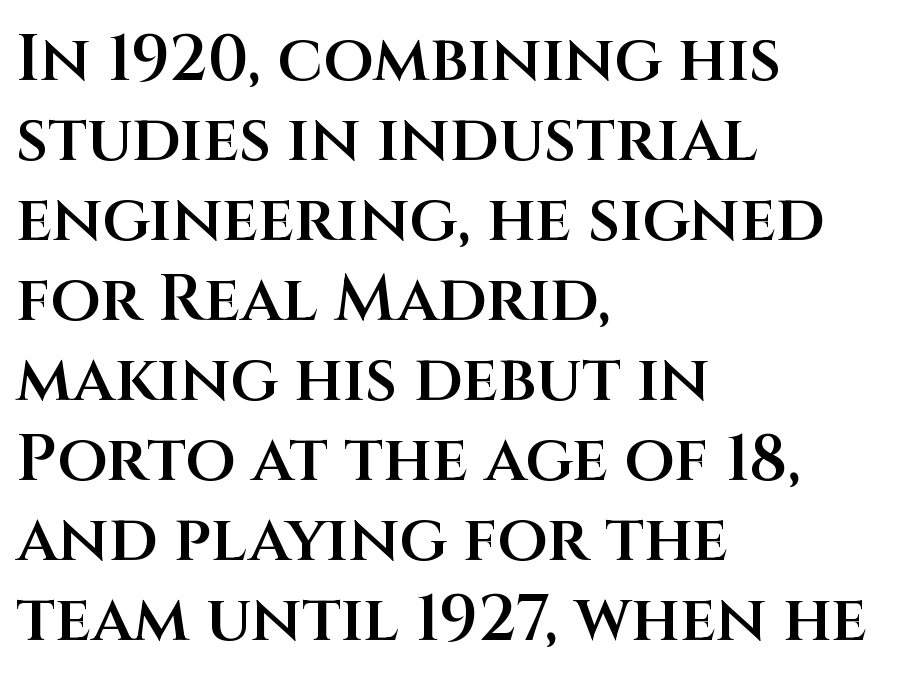
Here the glyphs are tracked normally, forming tight word shapes. The face used here is proportionally spaced, like ordinary book or web type. Style check: upright. A bit beefed up — I'd call it semibold rather than bold.
